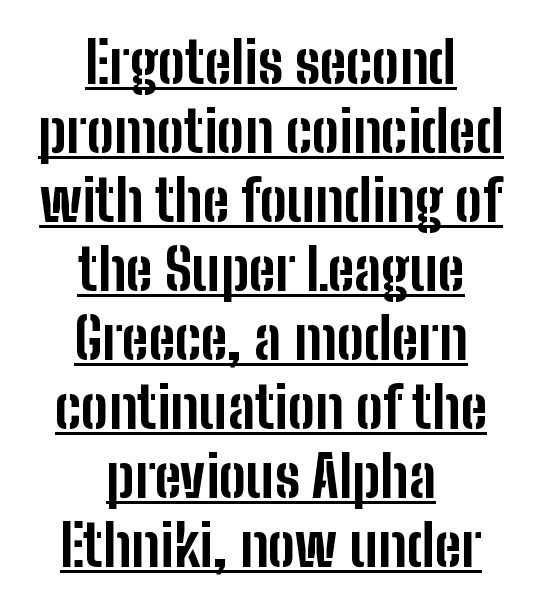
Q: Is the text bold? A: Yes.
Q: Is the text italic (slanted)? A: No, it is upright.
Q: Is the typeface a serif or a sans-serif typeface? A: Sans-serif.
Q: Is the text underlined? A: Yes.
Q: How is the paragraph aligned? A: Centered.
Q: Is the spacing between letters normal or unusually wide? A: Normal.
Q: Width (condensed, normal, or wide)? A: Condensed.
Q: Stroke contrast? A: Low.
Q: x-height? A: Medium.
Q: Monospaced? A: No.
